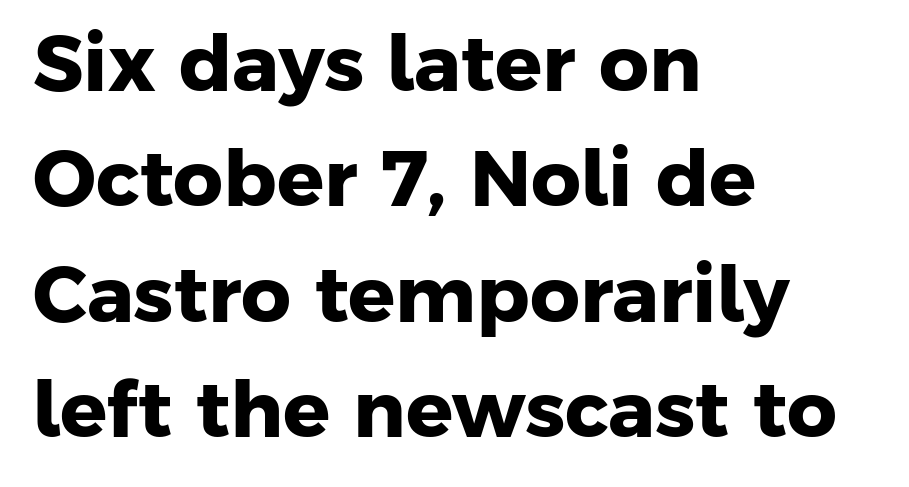
The image shows 78 px heavy sans-serif type; set left-aligned, normal line spacing (1.48x), normal letter spacing, not underlined; low stroke contrast and a medium x-height.
